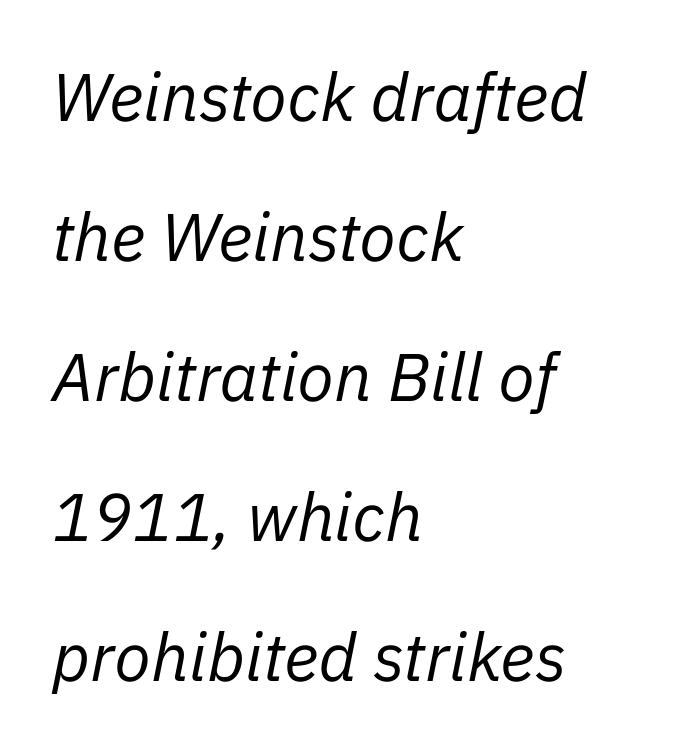
{"italic": "yes", "lean": "right", "slant_degrees": 11, "bold": "no", "weight": "regular", "width": "normal", "stroke_contrast": "low", "x_height": "medium", "monospaced": "no", "underline": "no", "align": "left", "line_spacing": "loose", "line_spacing_ratio": 2.09, "letter_spacing": "normal", "letter_spacing_em": 0.0, "glyph_px": 67}
